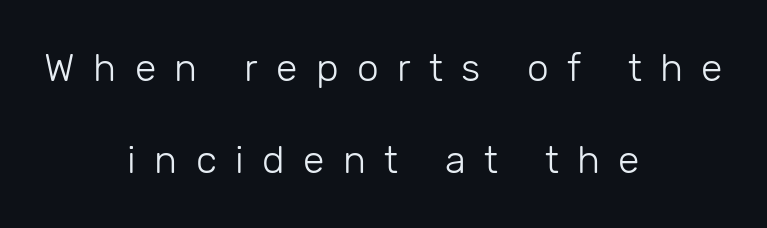
Varying glyph widths throughout — classic text-font behaviour. Posture: straight, roman, zero tilt. This rendering features lettering with no underline. The rendering inserts visible extra space after every character.
